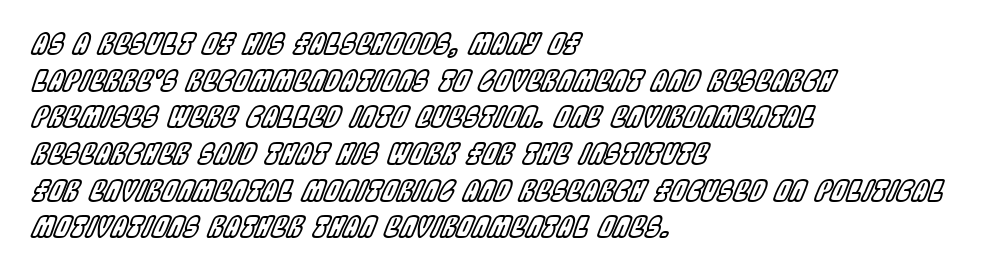
The axis of the letterforms is tilted away from vertical. This sample is left-justified, so line endings fall wherever the words run out. Character widths vary here, with narrow letters taking less room than wide ones. Underline: absent. Compared with typical body copy, the letter spacing here is the same. Regarding leading, the lines here are spaced in the standard way.
